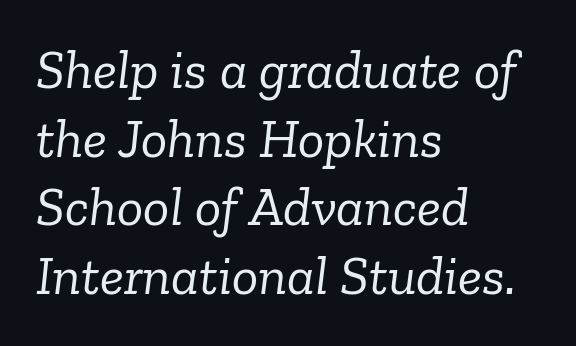
The image shows 55 px light serif type, italic (leaning right); set left-aligned, normal line spacing (1.25x), normal letter spacing, not underlined; low stroke contrast and a medium x-height.
